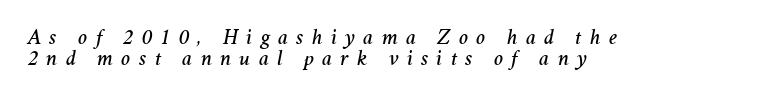
The image shows 22 px text type, italic (leaning right); set left-aligned, tight line spacing (0.97x), unusually wide letter spacing (+0.37 em), not underlined.
